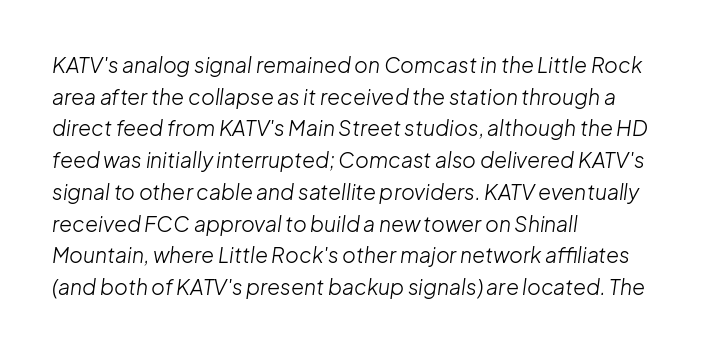
Q: Is the text bold? A: No.
Q: Is the text italic (slanted)? A: Yes, it leans right by about 8 degrees.
Q: Is the text underlined? A: No.
Q: How is the paragraph aligned? A: Left-aligned.
Q: Is the spacing between letters normal or unusually wide? A: Normal.
Q: Is the spacing between lines tight, normal or loose? A: Normal.
